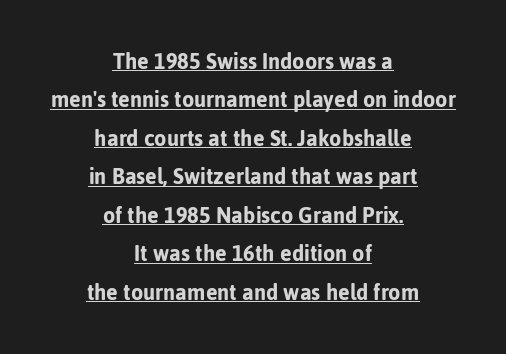
{"italic": "no", "underline": "yes", "align": "center", "line_spacing": "normal", "line_spacing_ratio": 1.54, "letter_spacing": "normal", "letter_spacing_em": 0.0, "glyph_px": 25}
